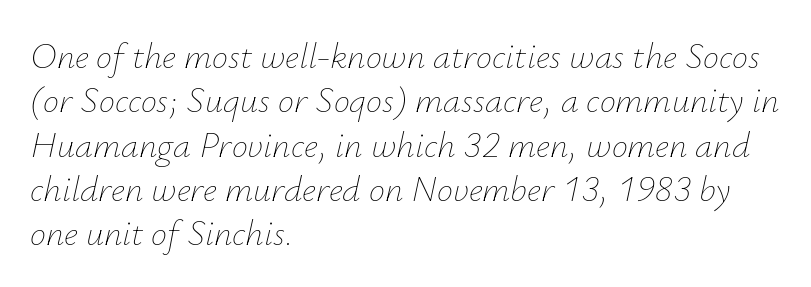
The image shows 36 px thin type, italic (leaning right); set left-aligned, line spacing 1.23x, normal letter spacing, not underlined; low stroke contrast and a small x-height.
